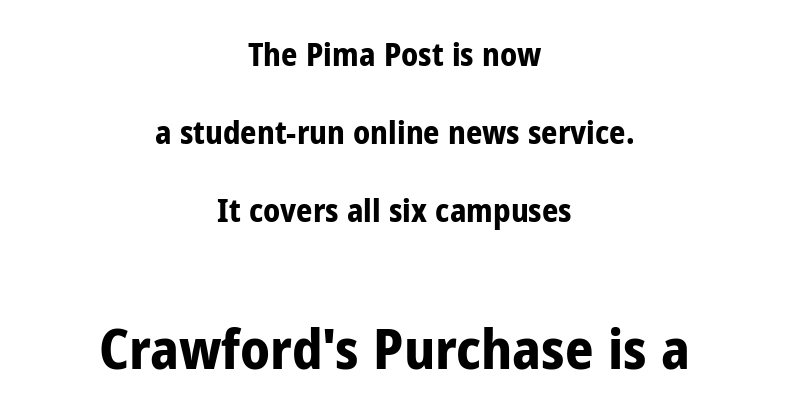
Serif or sans? Sans — the stroke terminals are bare. You could not count columns in this text — the font is proportionally spaced. How are the letters spaced? Ordinarily, with no added tracking. If you squint, the bottom block still reads clearly — it's the larger of the two. When letters stand straight like this, we call the style roman or upright.
